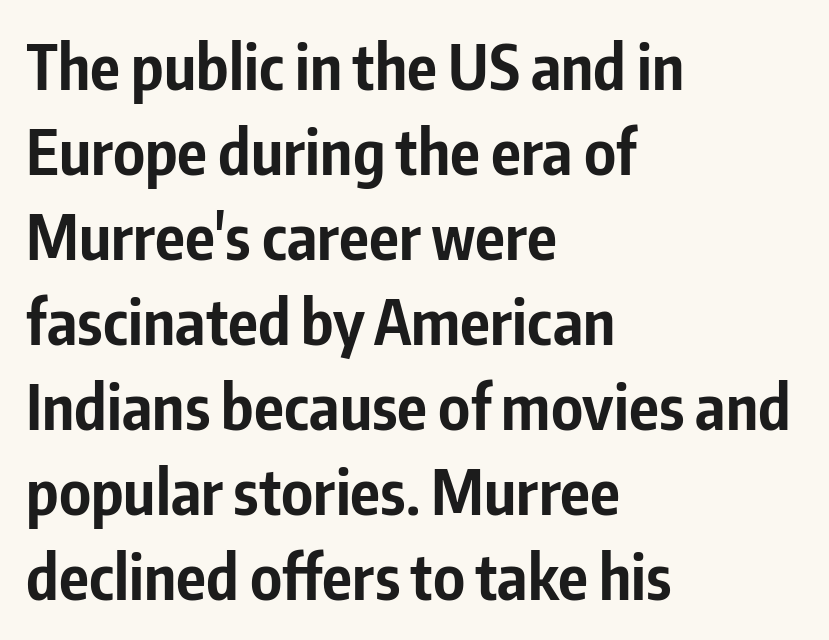
{"serif": "no", "italic": "no", "bold": "yes", "weight": "bold", "width": "condensed", "stroke_contrast": "low", "x_height": "medium", "monospaced": "no", "underline": "no", "align": "left", "line_spacing": "normal", "line_spacing_ratio": 1.37, "letter_spacing": "normal", "letter_spacing_em": 0.0, "glyph_px": 62}
